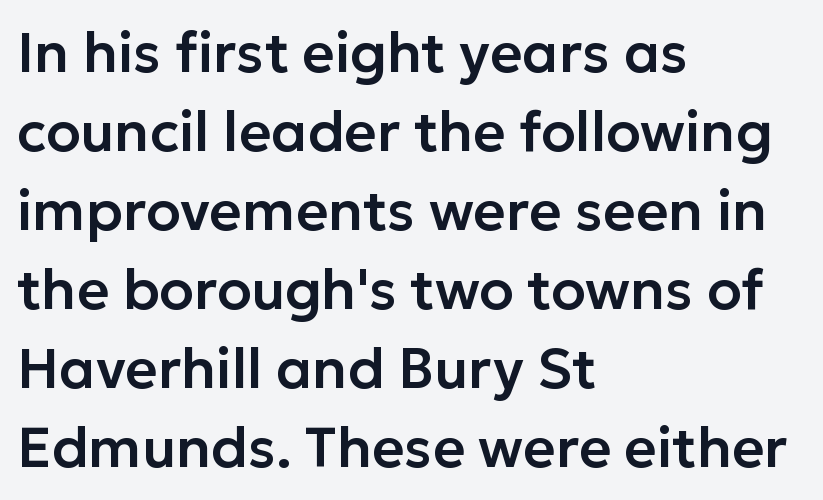
Q: Is the text italic (slanted)? A: No, it is upright.
Q: Is the typeface a serif or a sans-serif typeface? A: Sans-serif.
Q: Is the text underlined? A: No.
Q: How is the paragraph aligned? A: Left-aligned.
Q: Is the spacing between letters normal or unusually wide? A: Normal.
Q: Is the spacing between lines tight, normal or loose? A: Normal.
Q: Width (condensed, normal, or wide)? A: Normal.
Q: Stroke contrast? A: Low.
Q: x-height? A: Medium.
Q: Monospaced? A: No.
